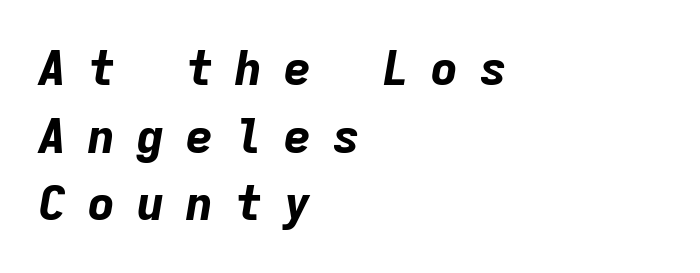
Q: Is the text bold? A: Yes.
Q: Is the text italic (slanted)? A: Yes, it leans right by about 9 degrees.
Q: Is the text underlined? A: No.
Q: How is the paragraph aligned? A: Left-aligned.
Q: Is the spacing between letters normal or unusually wide? A: Unusually wide.
Q: Is the spacing between lines tight, normal or loose? A: Normal.
Q: Width (condensed, normal, or wide)? A: Normal.
Q: Stroke contrast? A: Low.
Q: x-height? A: Medium.
Q: Monospaced? A: Yes.
